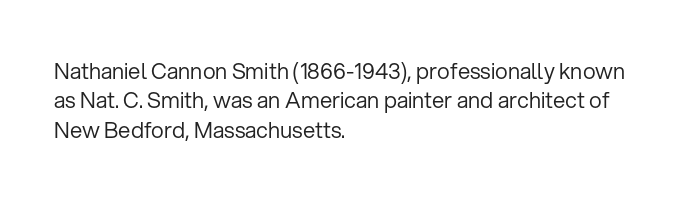
The image shows 22 px text type, upright; set left-aligned, normal line spacing (1.33x), normal letter spacing, not underlined.
